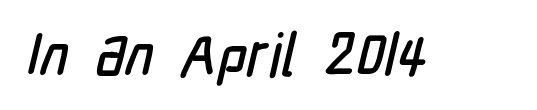
The type family on display is of the sans-serif kind. Honestly, the letter spacing is just normal — you wouldn't notice it. Anything drawn beneath the words? Only blank space. A typesetter would call this proportional, since set widths differ per character.
